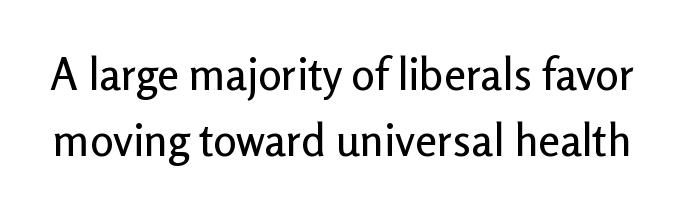
{"serif": "no", "italic": "no", "width": "normal", "stroke_contrast": "low", "x_height": "medium", "monospaced": "no", "underline": "no", "line_spacing": "normal", "line_spacing_ratio": 1.5, "letter_spacing": "normal", "letter_spacing_em": 0.0, "glyph_px": 44}
